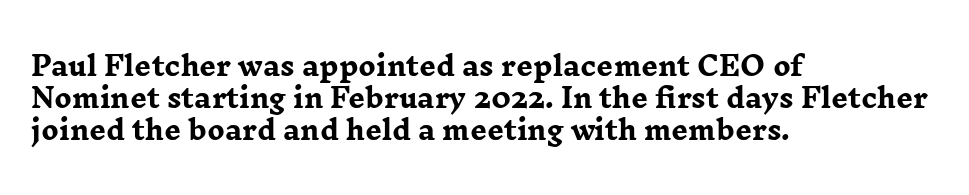
{"italic": "no", "bold": "yes", "underline": "no", "align": "left", "line_spacing_ratio": 1.24, "letter_spacing": "normal", "letter_spacing_em": 0.0, "glyph_px": 26}
